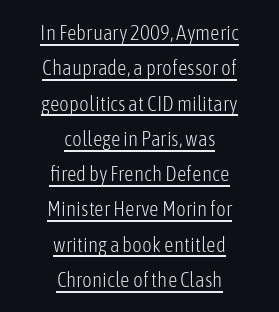
Q: Is the text bold? A: No.
Q: Is the text italic (slanted)? A: No, it is upright.
Q: Is the text underlined? A: Yes.
Q: How is the paragraph aligned? A: Centered.
Q: Is the spacing between letters normal or unusually wide? A: Normal.
Q: Is the spacing between lines tight, normal or loose? A: Normal.
